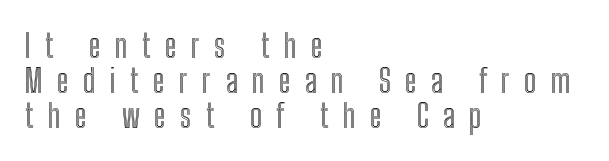
The image shows 33 px condensed type, upright; set left-aligned, tight line spacing (1.06x), unusually wide letter spacing (+0.43 em), not underlined; a medium x-height.
